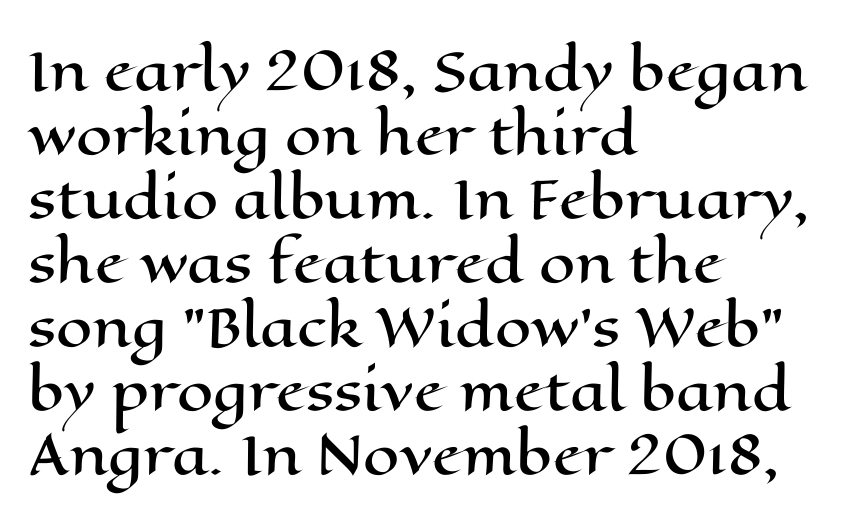
Words float on clear page, feet unadorned. No italicization has been applied; the sample stays upright. The gaps between neighbouring characters are ordinary and unremarkable. Left-aligned paragraph, ragged on the right. A typesetter would call this proportional, since set widths differ per character.
